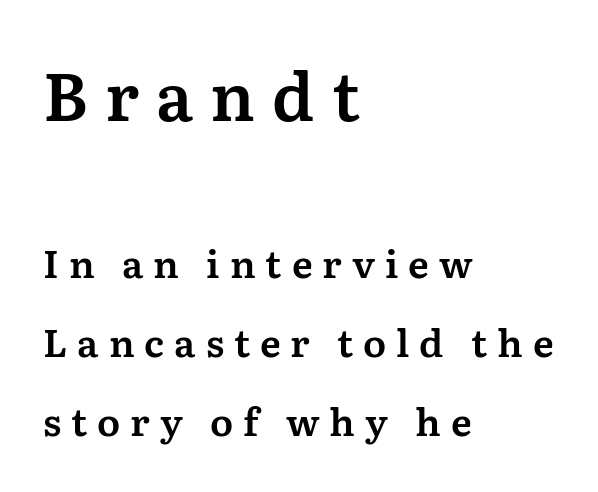
{"serif": "yes", "italic": "no", "width": "normal", "stroke_contrast": "medium", "x_height": "medium", "monospaced": "no", "underline": "no", "align": "left", "line_spacing": "loose", "line_spacing_ratio": 2.08, "letter_spacing": "wide", "letter_spacing_em": 0.26, "larger_block": "first", "size_ratio": 1.74, "glyph_px": 66}
